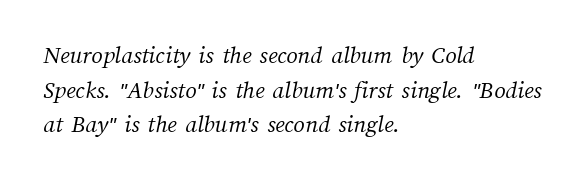
The image shows 25 px text type; set left-aligned, normal line spacing (1.39x), normal letter spacing, not underlined.
